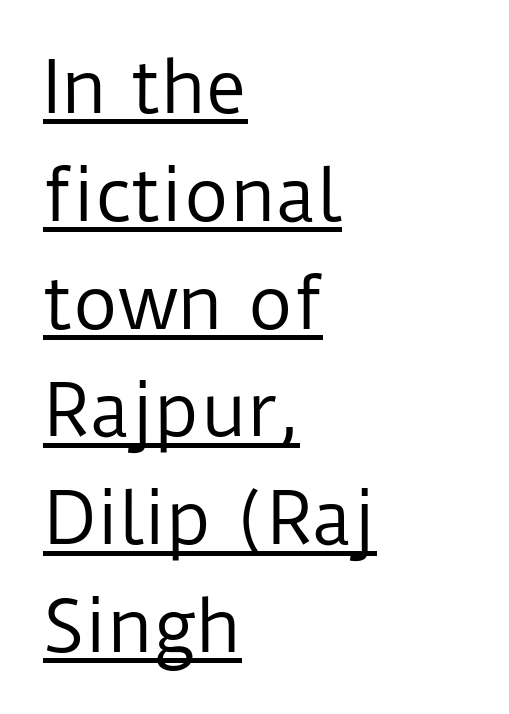
The image shows 70 px regular-weight sans-serif type, upright; set left-aligned, normal line spacing (1.54x), normal letter spacing, underlined; low stroke contrast and a medium x-height.
